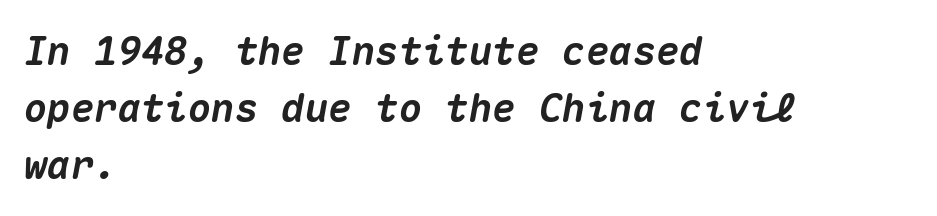
Reading down the block, your eye returns to a fixed left position each line. You could count columns in this text — the font is strictly monospaced. This is oblique type, the kind used for emphasis or titles. If you measured baseline to baseline, you'd find a middling distance.
